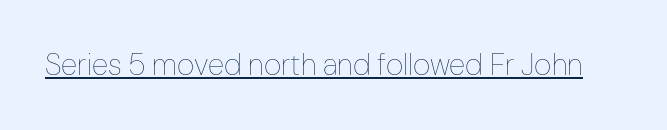
{"italic": "no", "bold": "no", "weight": "thin", "width": "condensed", "stroke_contrast": "low", "x_height": "medium", "monospaced": "no", "underline": "yes", "letter_spacing": "normal", "letter_spacing_em": 0.0, "glyph_px": 30}
